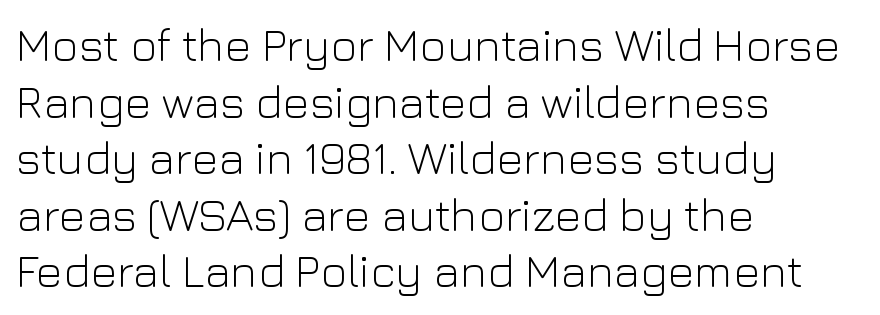
Q: Is the text bold? A: No.
Q: Is the text italic (slanted)? A: No, it is upright.
Q: Is the typeface a serif or a sans-serif typeface? A: Sans-serif.
Q: Is the text underlined? A: No.
Q: How is the paragraph aligned? A: Left-aligned.
Q: Is the spacing between letters normal or unusually wide? A: Normal.
Q: Width (condensed, normal, or wide)? A: Normal.
Q: Stroke contrast? A: Low.
Q: x-height? A: Medium.
Q: Monospaced? A: No.
